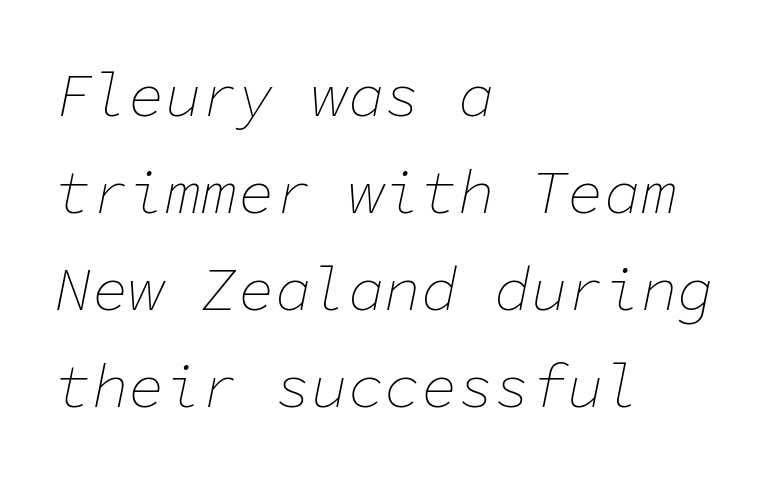
Q: Is the text bold? A: No.
Q: Is the text italic (slanted)? A: Yes, it leans right by about 11 degrees.
Q: Is the text underlined? A: No.
Q: How is the paragraph aligned? A: Left-aligned.
Q: Is the spacing between letters normal or unusually wide? A: Normal.
Q: Is the spacing between lines tight, normal or loose? A: Normal.
Q: Width (condensed, normal, or wide)? A: Normal.
Q: Stroke contrast? A: Low.
Q: x-height? A: Medium.
Q: Monospaced? A: Yes.
